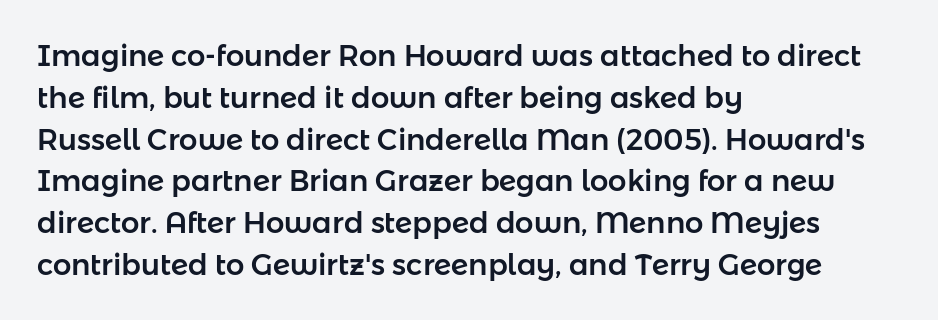
Q: Is the text italic (slanted)? A: No, it is upright.
Q: Is the typeface a serif or a sans-serif typeface? A: Sans-serif.
Q: Is the text underlined? A: No.
Q: How is the paragraph aligned? A: Left-aligned.
Q: Is the spacing between letters normal or unusually wide? A: Normal.
Q: Is the spacing between lines tight, normal or loose? A: Normal.
Q: Width (condensed, normal, or wide)? A: Normal.
Q: Stroke contrast? A: Low.
Q: x-height? A: Medium.
Q: Monospaced? A: No.
